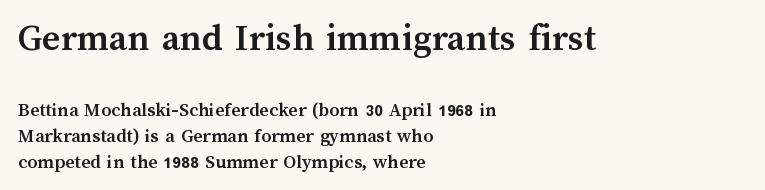
Q: Is the text bold? A: Yes.
Q: Is the text italic (slanted)? A: No, it is upright.
Q: Is the text underlined? A: No.
Q: How is the paragraph aligned? A: Left-aligned.
Q: Is the spacing between letters normal or unusually wide? A: Normal.
Q: Is the spacing between lines tight, normal or loose? A: Normal.
Q: Which block of text is set in a larger size, the first (top) or the second (bottom)? A: The first (top) one.
Q: Width (condensed, normal, or wide)? A: Normal.
Q: Stroke contrast? A: Medium.
Q: x-height? A: Medium.
Q: Monospaced? A: No.
